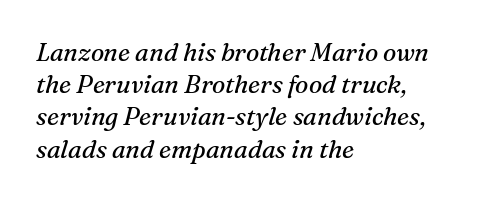
{"italic": "yes", "lean": "right", "slant_degrees": 16, "bold": "no", "underline": "no", "align": "left", "line_spacing": "normal", "line_spacing_ratio": 1.29, "letter_spacing": "normal", "letter_spacing_em": 0.0, "glyph_px": 25}
